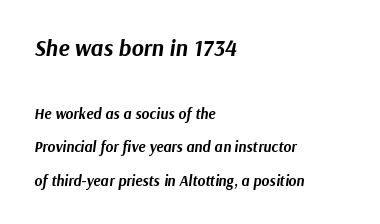
The image shows 23 px bold type, italic (leaning right); set left-aligned, loose line spacing (2.23x), normal letter spacing, not underlined; the first (top) block is 1.53x larger.
